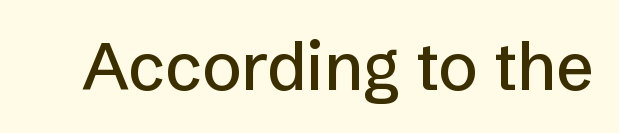
{"serif": "no", "italic": "no", "width": "normal", "stroke_contrast": "low", "x_height": "medium", "monospaced": "no", "underline": "no", "letter_spacing": "normal", "letter_spacing_em": 0.0, "glyph_px": 66}
